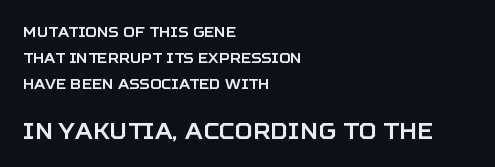
Q: Is the text italic (slanted)? A: No, it is upright.
Q: Is the text underlined? A: No.
Q: How is the paragraph aligned? A: Left-aligned.
Q: Is the spacing between letters normal or unusually wide? A: Normal.
Q: Which block of text is set in a larger size, the first (top) or the second (bottom)? A: The second (bottom) one.
